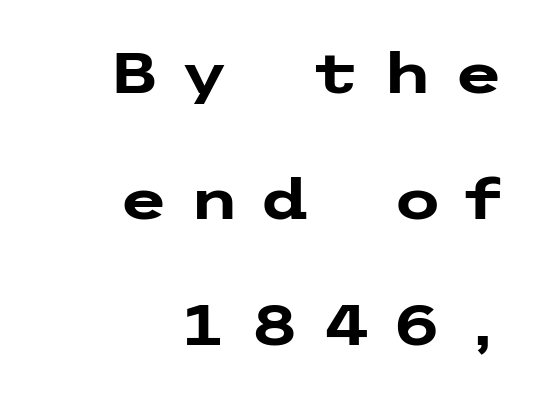
This sample trades compactness for vertical openness between lines. Words float on clear page, feet unadorned. This rendering uses right alignment, leaving the left contour irregular. Tracking here is generous; glyphs stand well apart from one another. Bold? Absolutely — the strokes are thick and heavy. Each letter's strokes conclude bluntly, with no projecting serifs.
